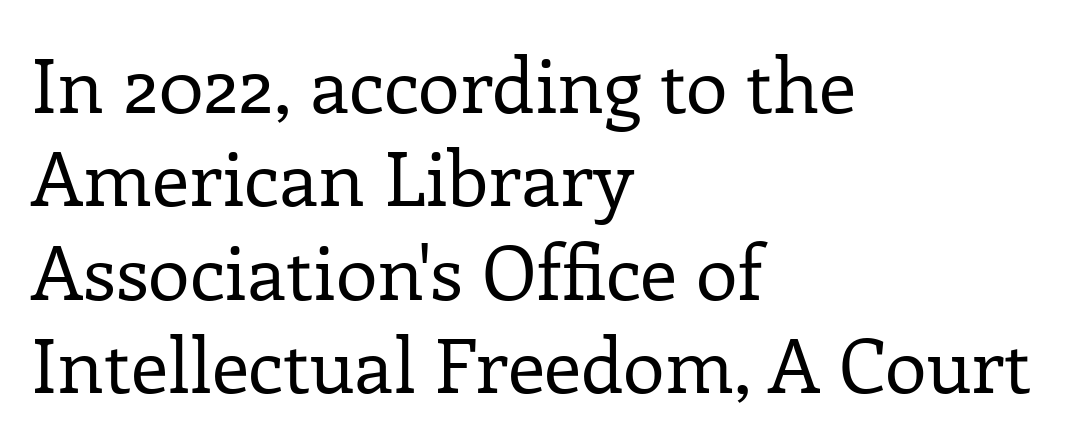
The image shows 76 px regular-weight serif type, upright; set left-aligned, line spacing 1.23x, normal letter spacing, not underlined; low stroke contrast and a medium x-height.
